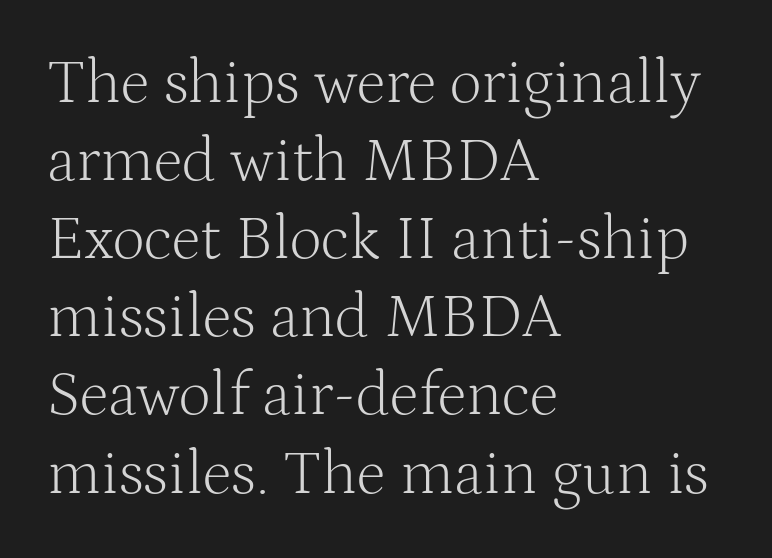
Characters remain perfectly vertical along every line. The lines in this sample share a left origin and differ only in where they stop. Observe the serifs anchoring each vertical stroke in this sample. The face used here is proportionally spaced, like ordinary book or web type. The strip under each line holds only bare page. Spacing between characters is what you'd get straight out of the box.
